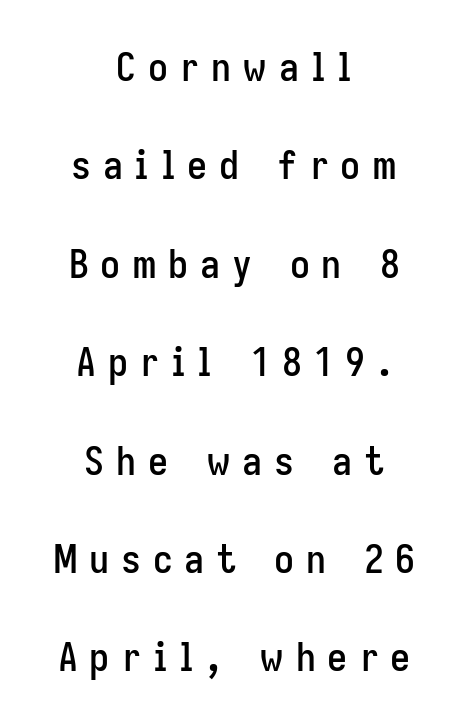
Vertically, the passage feels expansive, rows floating well apart. Characters remain perfectly vertical along every line. The paragraph has two soft edges and a firm central axis. Each letter keeps its own natural width here, so spacing adapts to shape. Type style note: lacks serifs. Between one letter and the next there's a generous, obvious gap.
